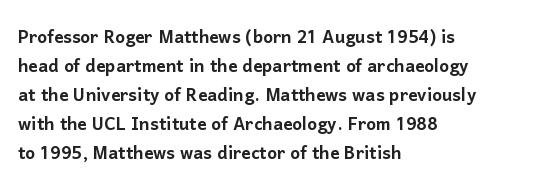
Posture: straight, roman, zero tilt. The passage shown is not underscored anywhere. The rendering anchors every line to the left-hand side. The gaps between neighbouring characters are ordinary and unremarkable.
